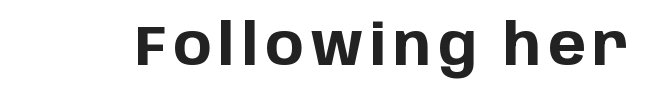
Q: Is the text bold? A: Yes.
Q: Is the text italic (slanted)? A: No, it is upright.
Q: Is the typeface a serif or a sans-serif typeface? A: Sans-serif.
Q: Is the text underlined? A: No.
Q: Width (condensed, normal, or wide)? A: Normal.
Q: Stroke contrast? A: Low.
Q: x-height? A: Large.
Q: Monospaced? A: No.
